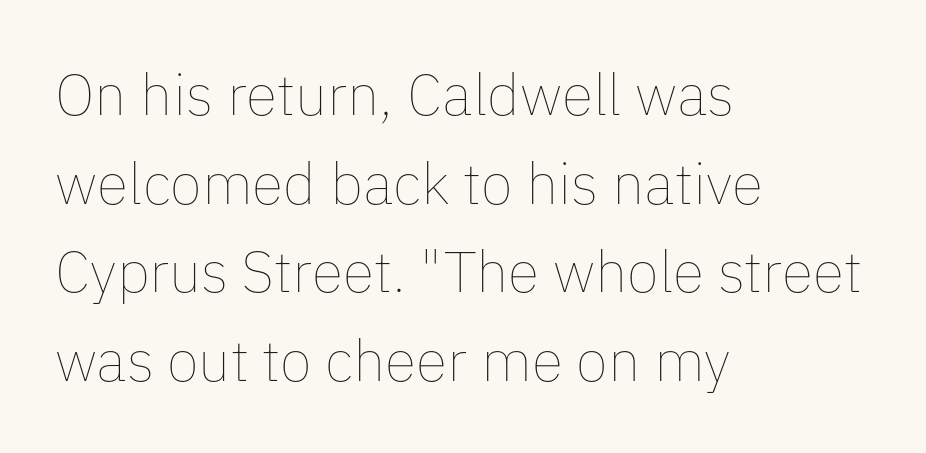
Each line starts at the same left margin while the right side varies. Summary of weight: not heavy and not bold. This sample uses plain, unmodified letter spacing. The rendering uses natural spacing where letterforms have individual widths. Posture: straight, roman, zero tilt. The gap between lines stays unmarked.
